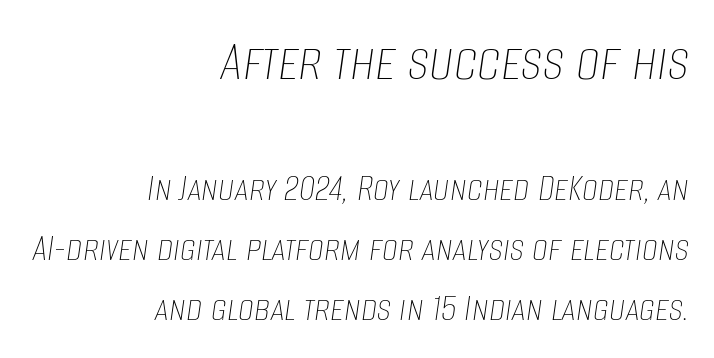
The image shows 60 px thin, condensed type, italic (leaning right); set right-aligned, normal line spacing (1.51x), normal letter spacing, not underlined; the first (top) block is 1.5x larger; low stroke contrast and a large x-height.
